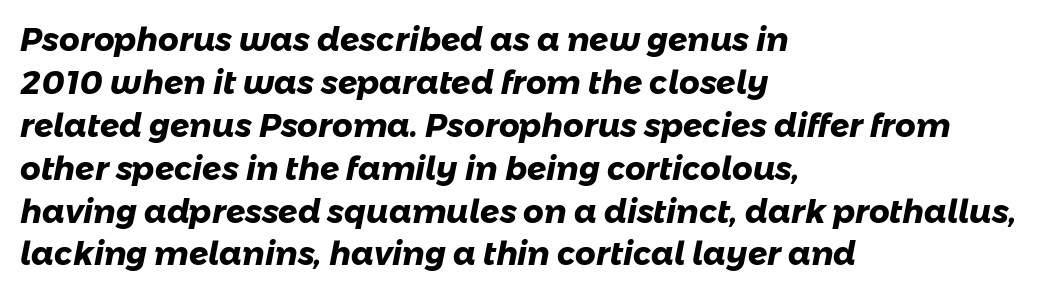
Q: Is the text bold? A: Yes.
Q: Is the typeface a serif or a sans-serif typeface? A: Sans-serif.
Q: Is the text underlined? A: No.
Q: How is the paragraph aligned? A: Left-aligned.
Q: Is the spacing between letters normal or unusually wide? A: Normal.
Q: Is the spacing between lines tight, normal or loose? A: Normal.
Q: Width (condensed, normal, or wide)? A: Normal.
Q: Stroke contrast? A: Low.
Q: x-height? A: Medium.
Q: Monospaced? A: No.
